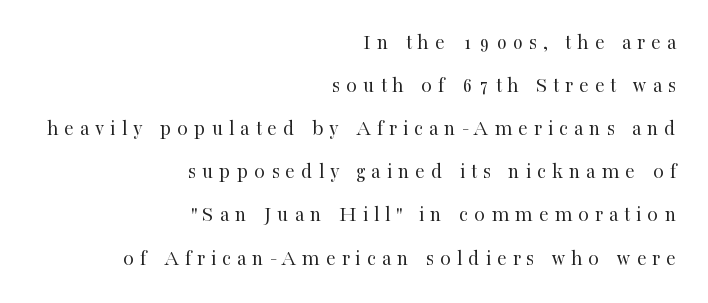
The image shows 22 px text type, upright; set right-aligned, loose line spacing (1.96x), unusually wide letter spacing (+0.27 em), not underlined.
